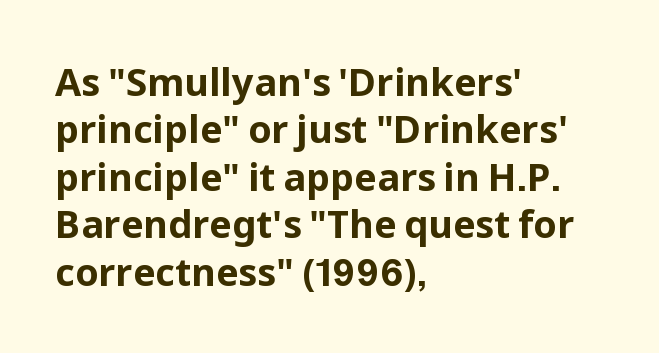
Heavy-handed strokes throughout: this text is bold. Lines of text with bare space underneath. How are the letters spaced? Ordinarily, with no added tracking. If you measured baseline to baseline, you'd find a middling distance. The letters advance in unequal steps, a hallmark of proportional type.
